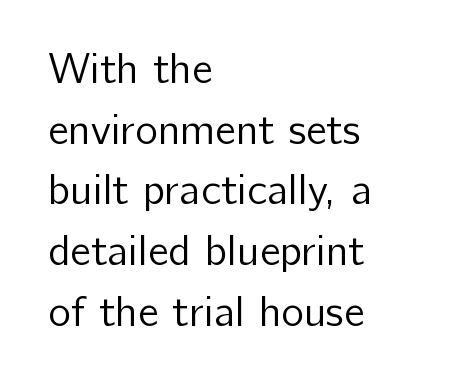
The image shows 43 px regular-weight sans-serif type, upright; set left-aligned, normal line spacing (1.41x), normal letter spacing, not underlined; low stroke contrast and a medium x-height.
